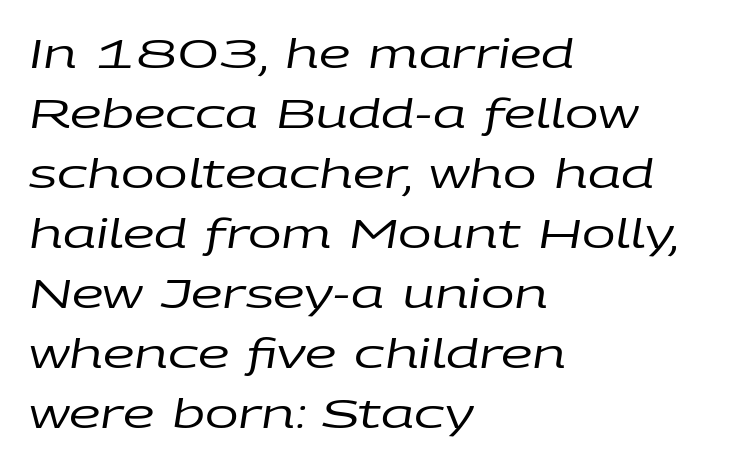
The strokes are not fattened; the text isn't bold. The passage is arranged the way most books set body copy — flush left. This sample has the flowing, uneven cadence of proportional lettering. The passage shown leans; its letterforms are oblique.
